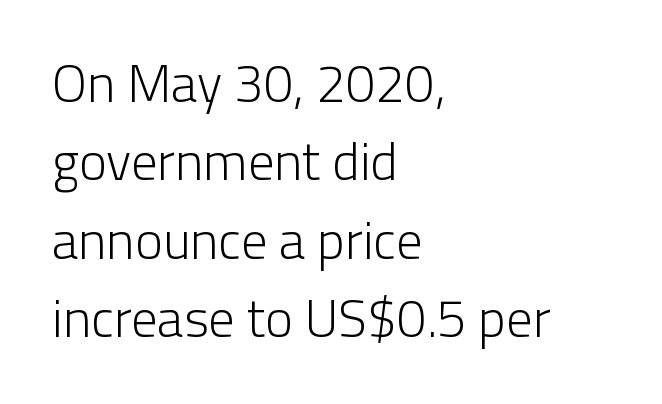
The rendering uses a moderate line-height, typical for paragraphs. Honestly, the letter spacing is just normal — you wouldn't notice it. The space beneath each line is pristine and unruled. The lines are quadded left.
